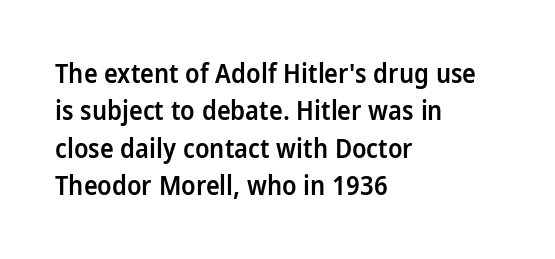
One-word summary of the alignment: left. A bit beefed up — I'd call it semibold rather than bold. Normally led — the rows are evenly, conventionally spaced. Bare-footed words on every line. If you drew a line through each stem, it would be perfectly vertical.
